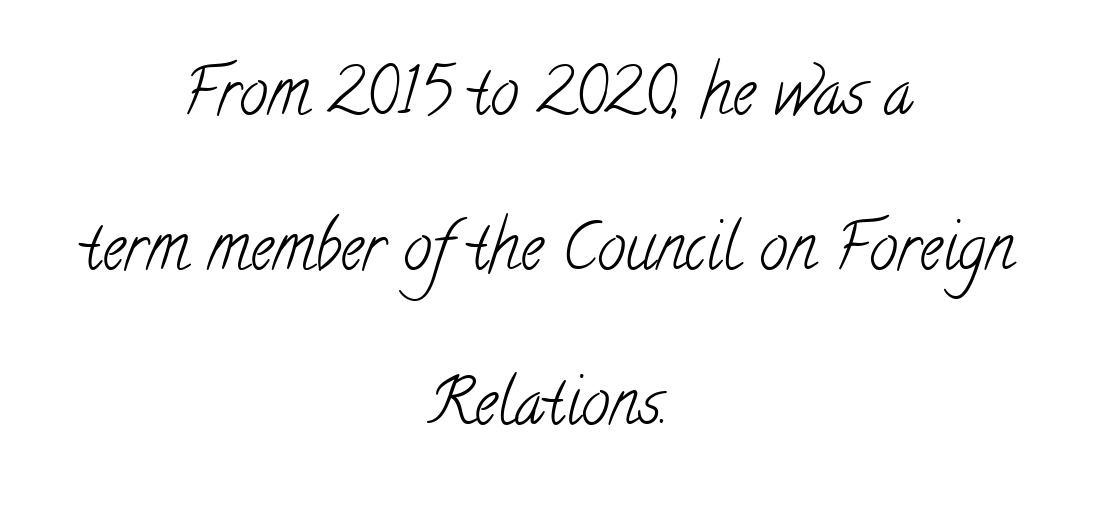
Q: Is the text bold? A: No.
Q: Is the text underlined? A: No.
Q: How is the paragraph aligned? A: Centered.
Q: Is the spacing between letters normal or unusually wide? A: Normal.
Q: Is the spacing between lines tight, normal or loose? A: Loose.
Q: Width (condensed, normal, or wide)? A: Condensed.
Q: Stroke contrast? A: Low.
Q: x-height? A: Small.
Q: Monospaced? A: No.
